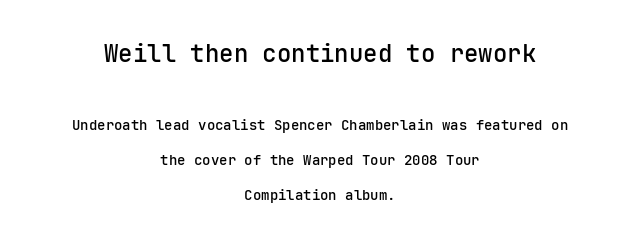
Q: Is the text bold? A: Semi-bold.
Q: Is the text italic (slanted)? A: No, it is upright.
Q: Is the text underlined? A: No.
Q: How is the paragraph aligned? A: Centered.
Q: Is the spacing between letters normal or unusually wide? A: Normal.
Q: Is the spacing between lines tight, normal or loose? A: Loose.
Q: Which block of text is set in a larger size, the first (top) or the second (bottom)? A: The first (top) one.
